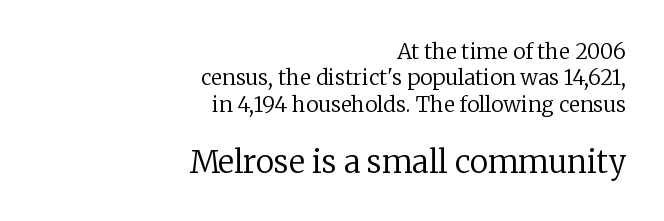
The image shows 31 px regular-weight serif type, upright; set right-aligned, normal line spacing (1.26x), normal letter spacing, not underlined; the second (bottom) block is 1.48x larger; low stroke contrast and a medium x-height.
